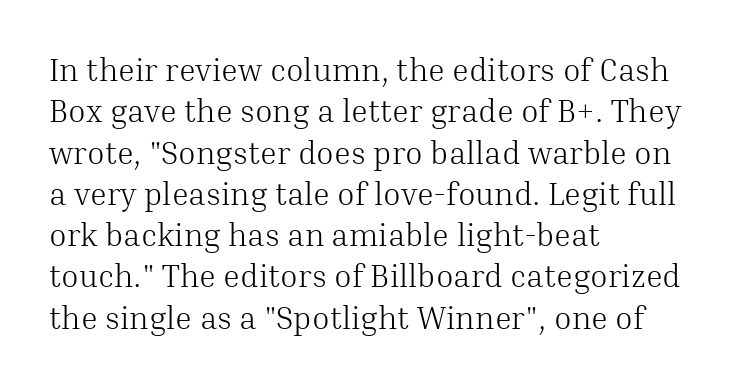
{"serif": "yes", "italic": "no", "bold": "no", "weight": "light", "width": "normal", "stroke_contrast": "medium", "x_height": "medium", "monospaced": "no", "underline": "no", "align": "left", "line_spacing": "normal", "line_spacing_ratio": 1.29, "letter_spacing": "normal", "letter_spacing_em": 0.0, "glyph_px": 32}
